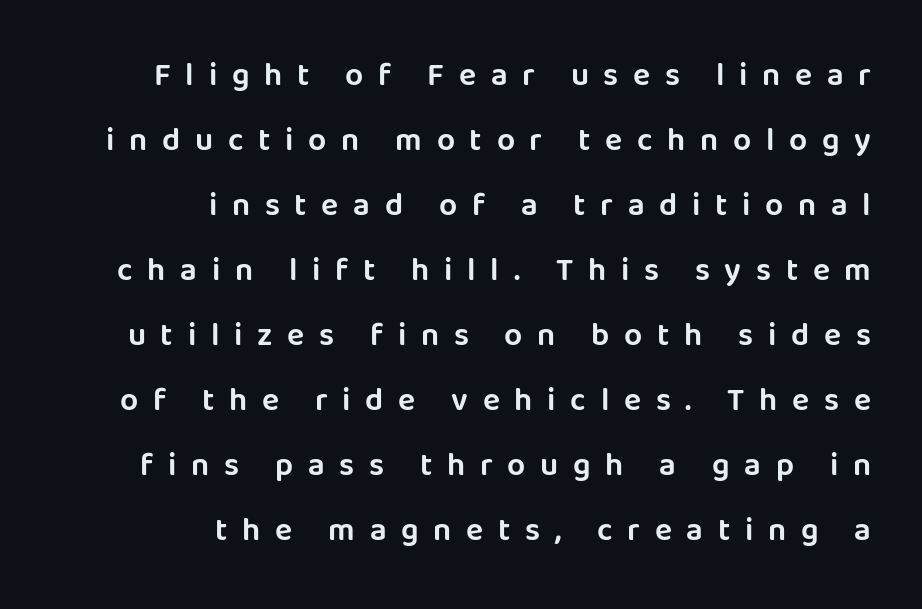
The typesetter chose a ragged-left arrangement here. In terms of posture, this sample is upright. Honestly, the letter spacing is so wide it's the main thing you notice. Line spacing here is loose. Varying glyph widths throughout — classic text-font behaviour.
